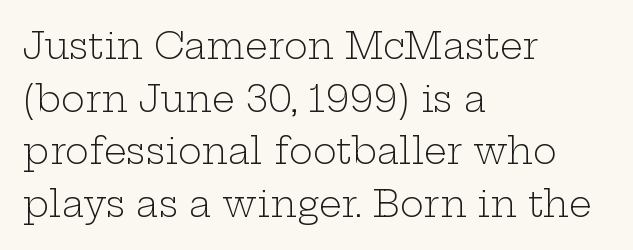
The image shows 36 px light, wide serif type, upright; set left-aligned, normal line spacing (1.46x), normal letter spacing, not underlined; low stroke contrast and a medium x-height.
